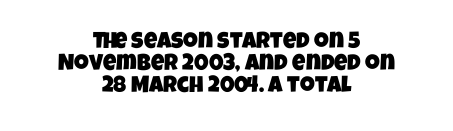
Q: Is the text underlined? A: No.
Q: How is the paragraph aligned? A: Centered.
Q: Is the spacing between letters normal or unusually wide? A: Normal.
Q: Is the spacing between lines tight, normal or loose? A: Tight.
